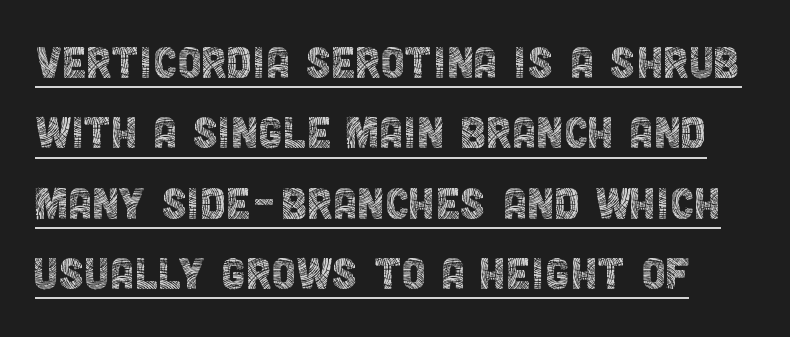
Serifs: no, the terminals of the letterforms are clean. This sample carries an underscore along the baseline area. Posture: upright roman. How are the letters spaced? Ordinarily, with no added tracking. The vertical gap from one line to the next is medium.
